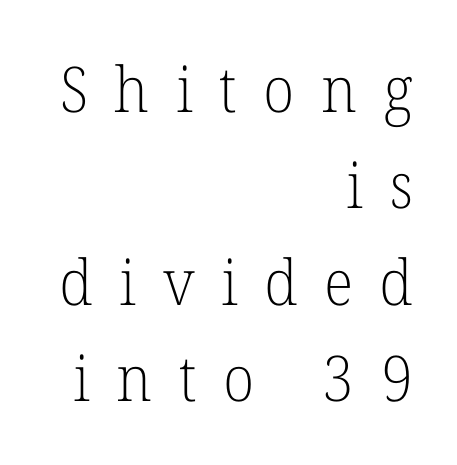
{"serif": "yes", "italic": "no", "bold": "no", "weight": "light", "width": "normal", "stroke_contrast": "low", "x_height": "medium", "monospaced": "no", "underline": "no", "align": "right", "line_spacing": "normal", "line_spacing_ratio": 1.53, "letter_spacing": "wide", "letter_spacing_em": 0.42, "glyph_px": 63}
